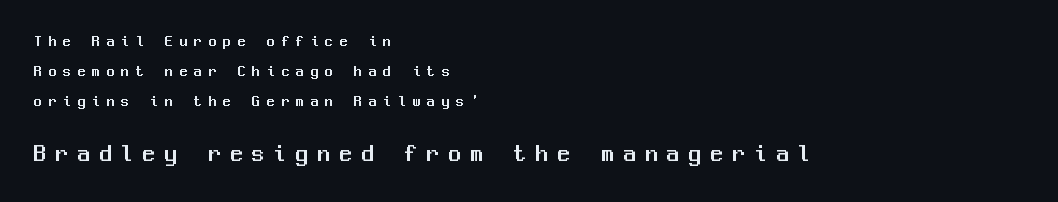
Q: Is the text italic (slanted)? A: No, it is upright.
Q: Is the text underlined? A: No.
Q: How is the paragraph aligned? A: Left-aligned.
Q: Is the spacing between letters normal or unusually wide? A: Unusually wide.
Q: Which block of text is set in a larger size, the first (top) or the second (bottom)? A: The second (bottom) one.
